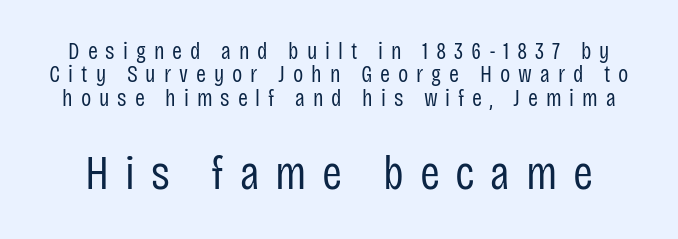
{"serif": "no", "italic": "no", "bold": "no", "weight": "regular", "width": "condensed", "stroke_contrast": "low", "x_height": "large", "monospaced": "no", "underline": "no", "line_spacing": "tight", "line_spacing_ratio": 0.97, "letter_spacing": "wide", "letter_spacing_em": 0.33, "larger_block": "second", "size_ratio": 2.0, "glyph_px": 48}
